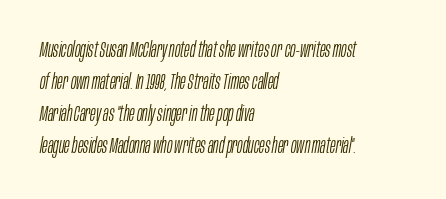
Q: Is the text bold? A: No.
Q: Is the text italic (slanted)? A: Yes, it leans right by about 10 degrees.
Q: Is the text underlined? A: No.
Q: How is the paragraph aligned? A: Left-aligned.
Q: Is the spacing between letters normal or unusually wide? A: Normal.
Q: Is the spacing between lines tight, normal or loose? A: Normal.
